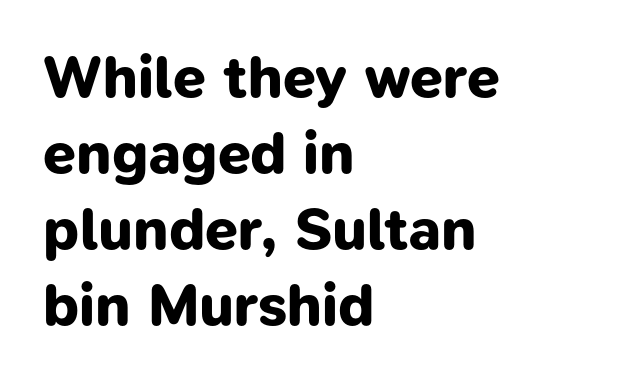
Q: Is the text bold? A: Yes.
Q: Is the typeface a serif or a sans-serif typeface? A: Sans-serif.
Q: Is the text underlined? A: No.
Q: How is the paragraph aligned? A: Left-aligned.
Q: Is the spacing between letters normal or unusually wide? A: Normal.
Q: Is the spacing between lines tight, normal or loose? A: Normal.
Q: Width (condensed, normal, or wide)? A: Normal.
Q: Stroke contrast? A: Low.
Q: x-height? A: Medium.
Q: Monospaced? A: No.
